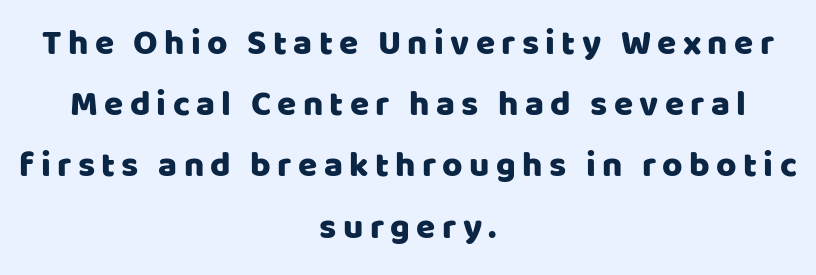
The image shows 35 px sans-serif type, upright; set centered, line spacing 1.75x, not underlined; low stroke contrast and a large x-height.
